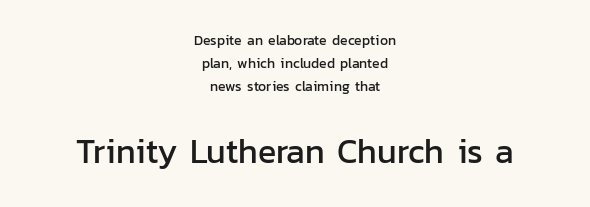
The image shows 34 px sans-serif type, upright; set centered, normal line spacing (1.65x), normal letter spacing, not underlined; the second (bottom) block is 2.43x larger; low stroke contrast and a medium x-height.
